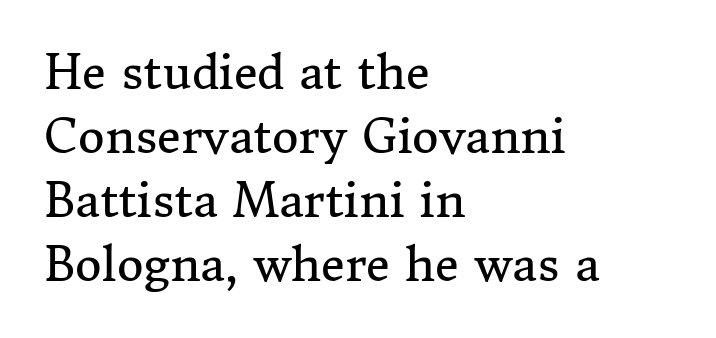
Q: Is the text bold? A: No.
Q: Is the text italic (slanted)? A: No, it is upright.
Q: Is the typeface a serif or a sans-serif typeface? A: Serif.
Q: Is the text underlined? A: No.
Q: How is the paragraph aligned? A: Left-aligned.
Q: Is the spacing between letters normal or unusually wide? A: Normal.
Q: Is the spacing between lines tight, normal or loose? A: Normal.
Q: Width (condensed, normal, or wide)? A: Normal.
Q: Stroke contrast? A: Medium.
Q: x-height? A: Medium.
Q: Monospaced? A: No.
